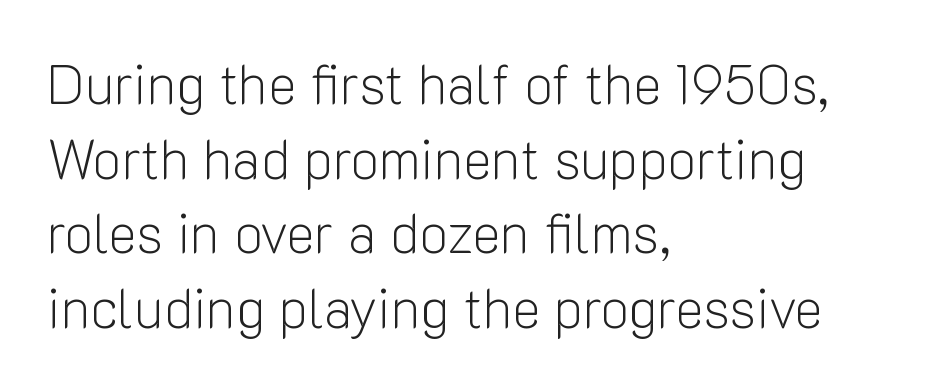
The image shows 54 px light sans-serif type, upright; set left-aligned, normal line spacing (1.38x), normal letter spacing, not underlined; low stroke contrast and a medium x-height.
